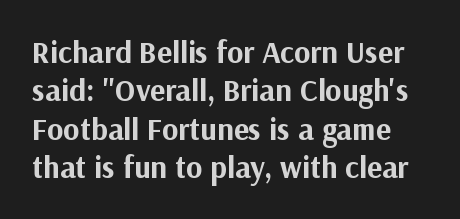
The image shows 31 px bold sans-serif type, upright; set line spacing 1.24x, normal letter spacing, not underlined; medium stroke contrast and a medium x-height.
